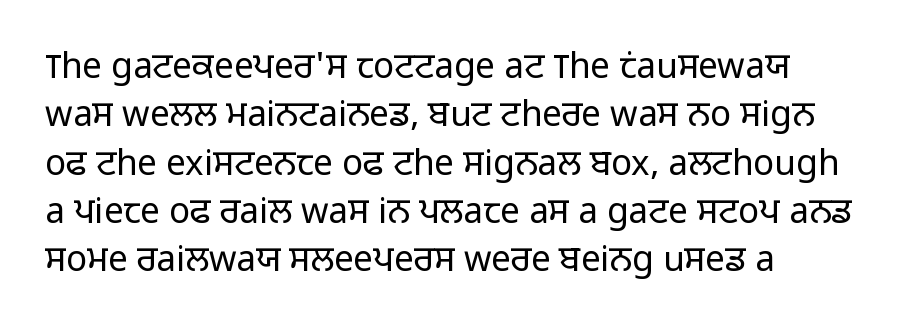
{"serif": "no", "italic": "no", "bold": "no", "weight": "light", "width": "normal", "stroke_contrast": "low", "x_height": "medium", "monospaced": "no", "underline": "no", "align": "left", "line_spacing": "normal", "line_spacing_ratio": 1.38, "letter_spacing": "normal", "letter_spacing_em": 0.0, "glyph_px": 35}
